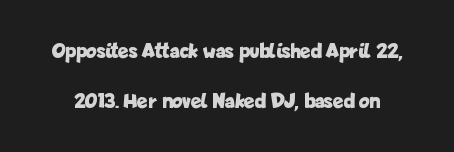
{"italic": "no", "bold": "yes", "underline": "no", "line_spacing": "loose", "line_spacing_ratio": 2.26, "letter_spacing": "normal", "letter_spacing_em": 0.0, "glyph_px": 22}
